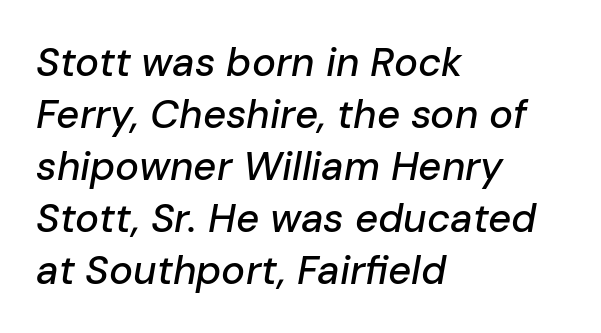
The string is rendered with underlining switched off. Proportional: the letters do not fall into vertical columns. How would I describe the line gaps? Plain and ordinary. The ragged edge is on the right, which tells us the setting is flush left.
